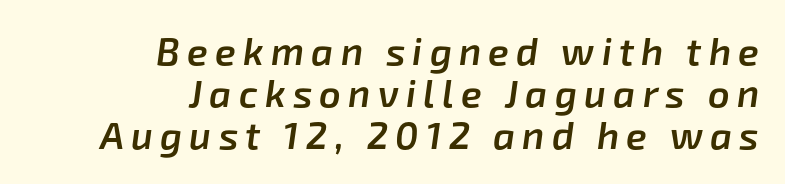
{"italic": "yes", "lean": "right", "slant_degrees": 8, "bold": "semi", "weight": "semibold", "width": "normal", "stroke_contrast": "low", "x_height": "medium", "monospaced": "no", "underline": "no", "align": "right", "line_spacing": "tight", "line_spacing_ratio": 1.11, "glyph_px": 38}
